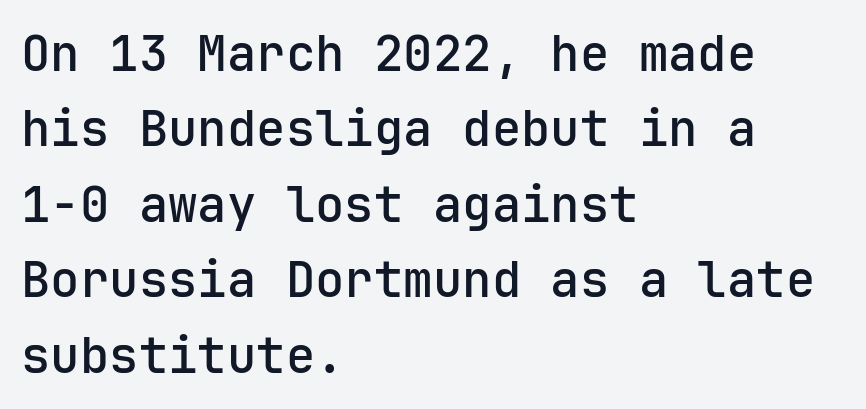
The lettering holds an erect, upright posture throughout. The lines in this sample share a left origin and differ only in where they stop. Looks like terminal output: every glyph gets an equal slot. Lines of text with bare space underneath. Is there much room between lines? A standard amount, neither cramped nor airy. Is this a sans? Yes — the strokes have no serifs.
